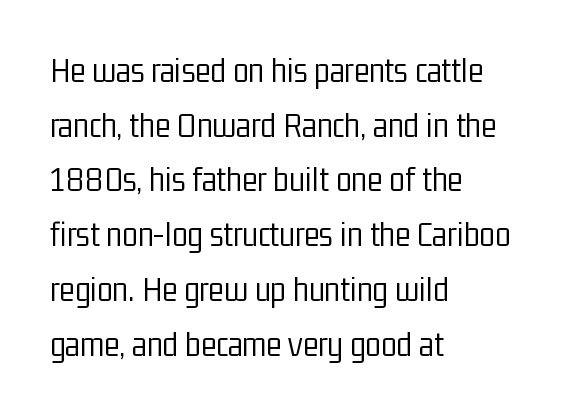
The image shows 36 px light, condensed sans-serif type, upright; set left-aligned, normal line spacing (1.52x), normal letter spacing, not underlined; low stroke contrast and a medium x-height.
